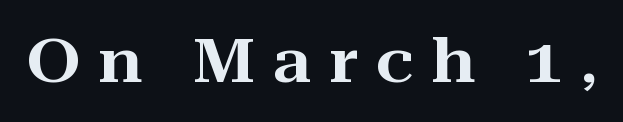
{"serif": "yes", "italic": "no", "width": "wide", "stroke_contrast": "high", "x_height": "medium", "monospaced": "no", "underline": "no", "letter_spacing": "wide", "letter_spacing_em": 0.29, "glyph_px": 61}
